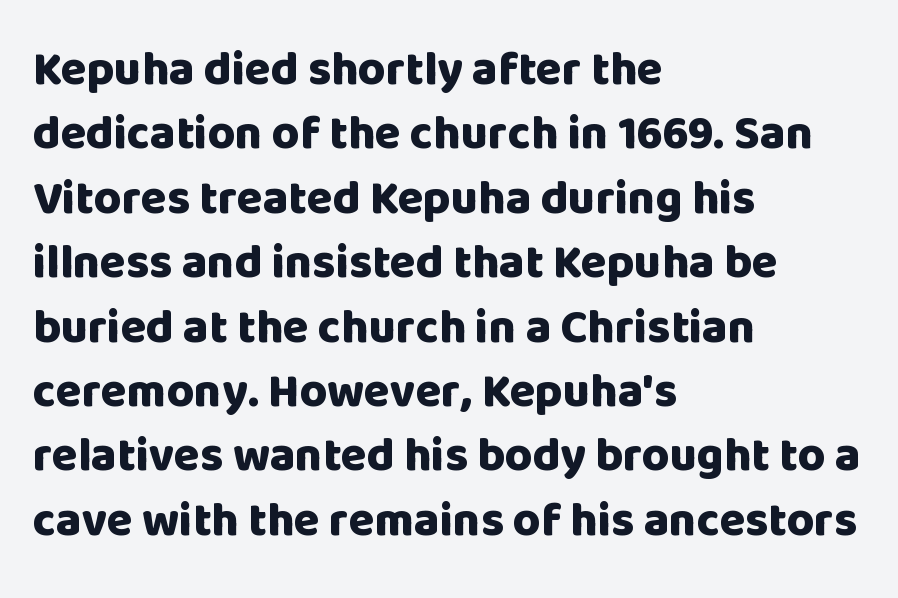
Q: Is the text bold? A: Yes.
Q: Is the text italic (slanted)? A: No, it is upright.
Q: Is the typeface a serif or a sans-serif typeface? A: Sans-serif.
Q: Is the text underlined? A: No.
Q: How is the paragraph aligned? A: Left-aligned.
Q: Is the spacing between letters normal or unusually wide? A: Normal.
Q: Is the spacing between lines tight, normal or loose? A: Normal.
Q: Width (condensed, normal, or wide)? A: Normal.
Q: Stroke contrast? A: Low.
Q: x-height? A: Large.
Q: Monospaced? A: No.
